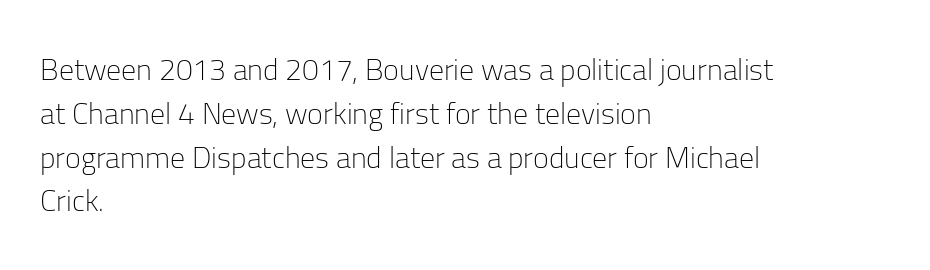
The letters stand upright; this is a roman face. The glyphs in this specimen are sans serif. Whoever set this chose a conventional vertical rhythm. Nothing unusual about the tracking: characters are spaced as the font intends. Alignment: flush left.
